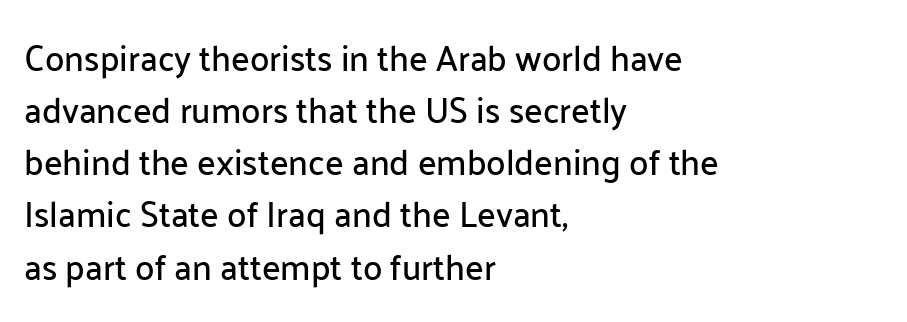
Q: Is the text italic (slanted)? A: No, it is upright.
Q: Is the typeface a serif or a sans-serif typeface? A: Sans-serif.
Q: Is the text underlined? A: No.
Q: How is the paragraph aligned? A: Left-aligned.
Q: Is the spacing between letters normal or unusually wide? A: Normal.
Q: Is the spacing between lines tight, normal or loose? A: Normal.
Q: Width (condensed, normal, or wide)? A: Normal.
Q: Stroke contrast? A: Low.
Q: x-height? A: Medium.
Q: Monospaced? A: No.
